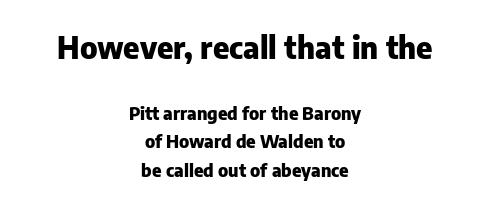
Q: Is the text bold? A: Yes.
Q: Is the text italic (slanted)? A: No, it is upright.
Q: Is the typeface a serif or a sans-serif typeface? A: Sans-serif.
Q: Is the text underlined? A: No.
Q: How is the paragraph aligned? A: Centered.
Q: Is the spacing between letters normal or unusually wide? A: Normal.
Q: Is the spacing between lines tight, normal or loose? A: Normal.
Q: Which block of text is set in a larger size, the first (top) or the second (bottom)? A: The first (top) one.
Q: Width (condensed, normal, or wide)? A: Normal.
Q: Stroke contrast? A: Low.
Q: x-height? A: Medium.
Q: Monospaced? A: No.
